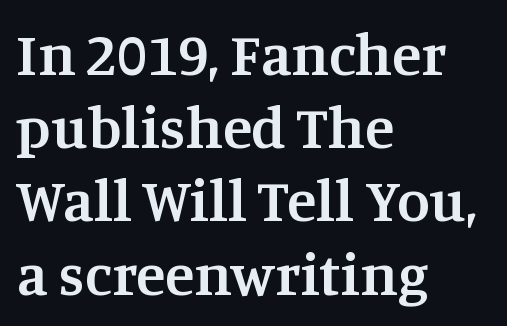
Q: Is the text bold? A: Semi-bold.
Q: Is the text italic (slanted)? A: No, it is upright.
Q: Is the typeface a serif or a sans-serif typeface? A: Serif.
Q: Is the text underlined? A: No.
Q: How is the paragraph aligned? A: Left-aligned.
Q: Is the spacing between letters normal or unusually wide? A: Normal.
Q: Width (condensed, normal, or wide)? A: Normal.
Q: Stroke contrast? A: Medium.
Q: x-height? A: Large.
Q: Monospaced? A: No.
